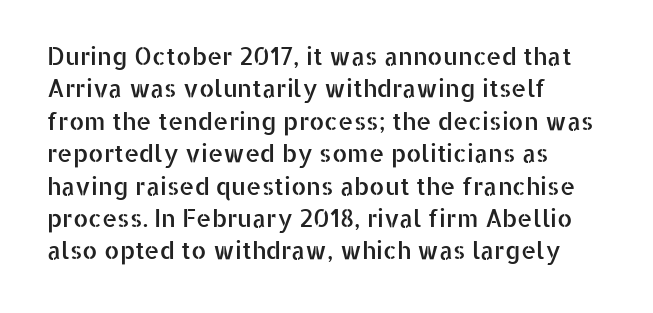
{"italic": "no", "underline": "no", "align": "left", "line_spacing": "normal", "line_spacing_ratio": 1.35, "letter_spacing": "normal", "letter_spacing_em": 0.0, "glyph_px": 24}
